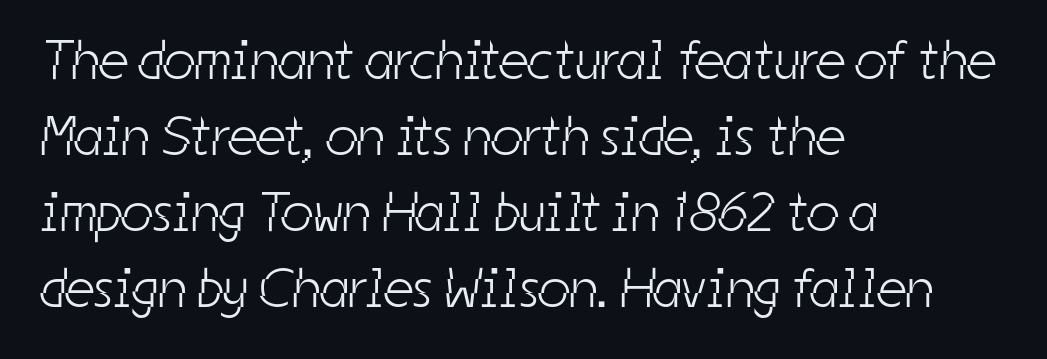
{"serif": "no", "bold": "no", "weight": "light", "width": "condensed", "stroke_contrast": "low", "x_height": "medium", "monospaced": "no", "underline": "no", "align": "left", "line_spacing": "normal", "line_spacing_ratio": 1.36, "letter_spacing": "normal", "letter_spacing_em": 0.0, "glyph_px": 56}
